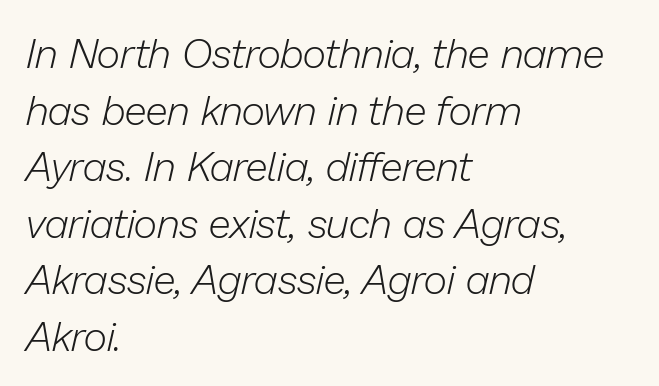
{"italic": "yes", "lean": "right", "slant_degrees": 13, "bold": "no", "weight": "light", "width": "normal", "stroke_contrast": "low", "x_height": "medium", "monospaced": "no", "underline": "no", "align": "left", "line_spacing": "normal", "line_spacing_ratio": 1.38, "letter_spacing": "normal", "letter_spacing_em": 0.0, "glyph_px": 41}
